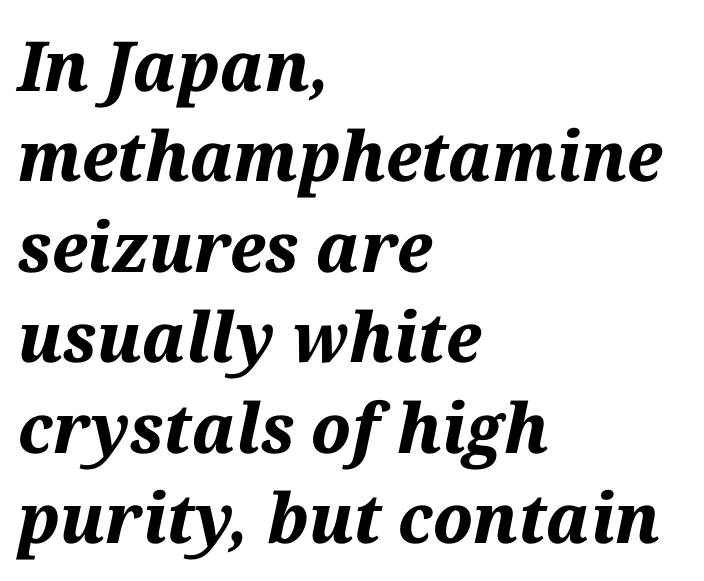
Q: Is the text bold? A: Yes.
Q: Is the text italic (slanted)? A: Yes, it leans right by about 12 degrees.
Q: Is the text underlined? A: No.
Q: How is the paragraph aligned? A: Left-aligned.
Q: Is the spacing between letters normal or unusually wide? A: Normal.
Q: Is the spacing between lines tight, normal or loose? A: Normal.
Q: Width (condensed, normal, or wide)? A: Normal.
Q: Stroke contrast? A: Medium.
Q: x-height? A: Medium.
Q: Monospaced? A: No.
